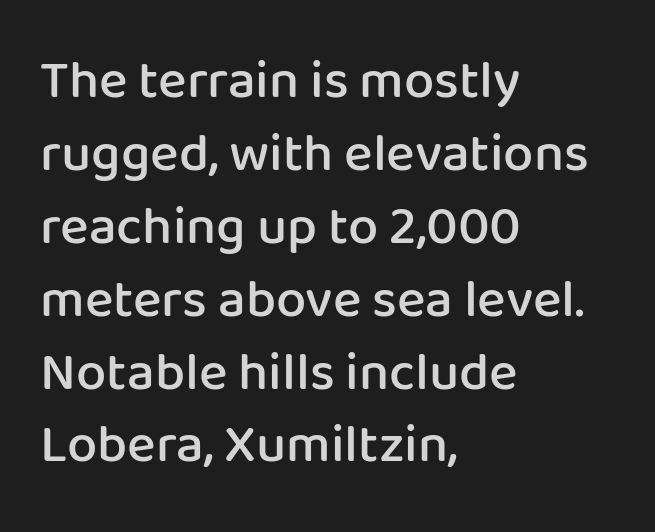
Compared with a centered layout, this one pins lines to the left instead. The typography opts for an upright posture over an oblique one. Unmarked baselines from the first word to the last. The face used here is a semibold: visibly heavier than regular, lighter than bold. Are there feet on the stems? There aren't — it's a sans. Does the leading feel generous? No, just average.
